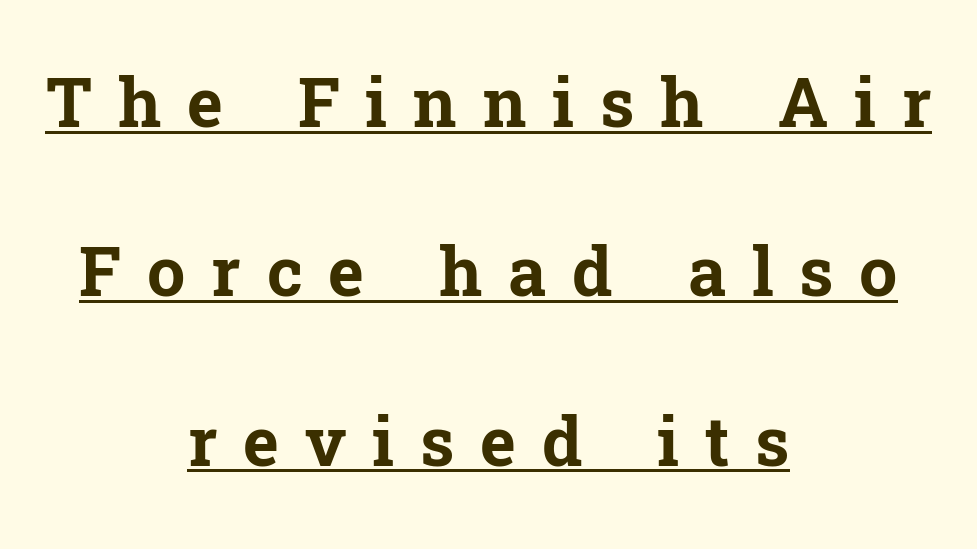
{"serif": "yes", "italic": "no", "bold": "yes", "weight": "bold", "width": "normal", "stroke_contrast": "low", "x_height": "medium", "monospaced": "no", "underline": "yes", "align": "center", "line_spacing": "loose", "line_spacing_ratio": 2.49, "letter_spacing": "wide", "letter_spacing_em": 0.38, "glyph_px": 68}
